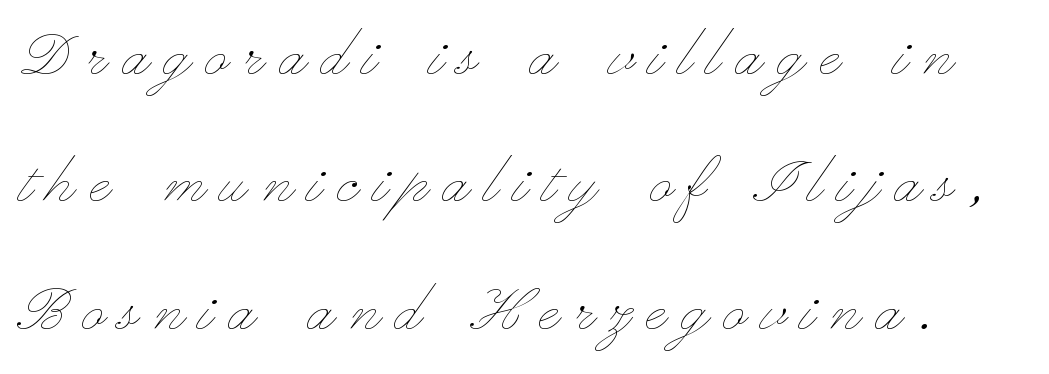
Glance below the letters and you will spot only blank space. Nothing heavy about these letters — not bold at all. Interline gaps are of average width in this sample. Here the glyphs are tracked loosely, breaking word shapes into spaced letters. Do the characters align in a grid? No, the font is proportional.
